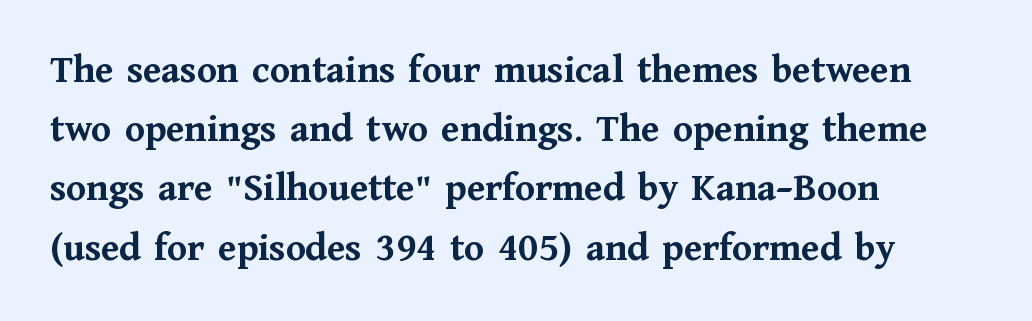
The image shows 40 px semibold serif type, upright; set left-aligned, normal line spacing (1.48x), normal letter spacing, not underlined; medium stroke contrast and a medium x-height.
